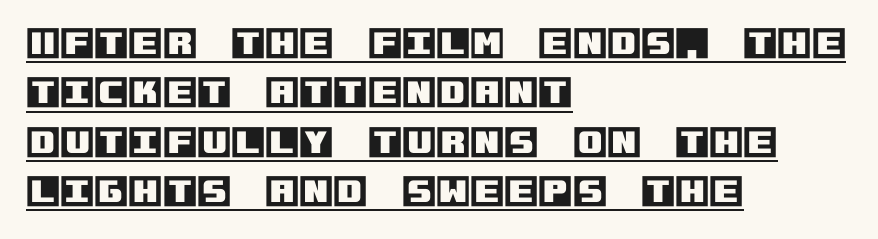
{"italic": "no", "width": "normal", "x_height": "large", "underline": "yes", "align": "left", "line_spacing": "normal", "line_spacing_ratio": 1.41, "letter_spacing": "normal", "letter_spacing_em": 0.0, "glyph_px": 35}
